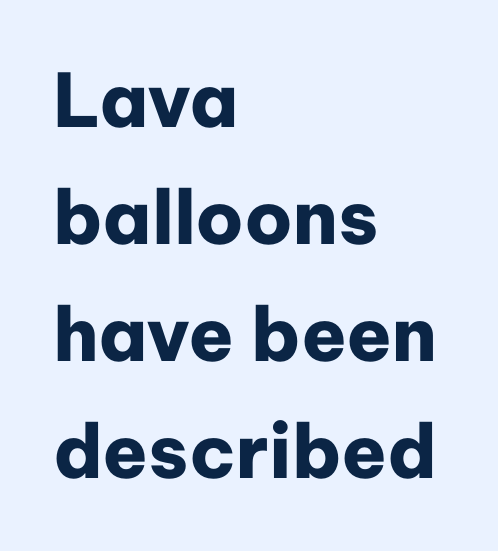
{"serif": "no", "italic": "no", "bold": "yes", "weight": "heavy", "width": "normal", "stroke_contrast": "low", "x_height": "medium", "monospaced": "no", "underline": "no", "align": "left", "line_spacing": "normal", "line_spacing_ratio": 1.58, "letter_spacing": "normal", "letter_spacing_em": 0.0, "glyph_px": 74}
